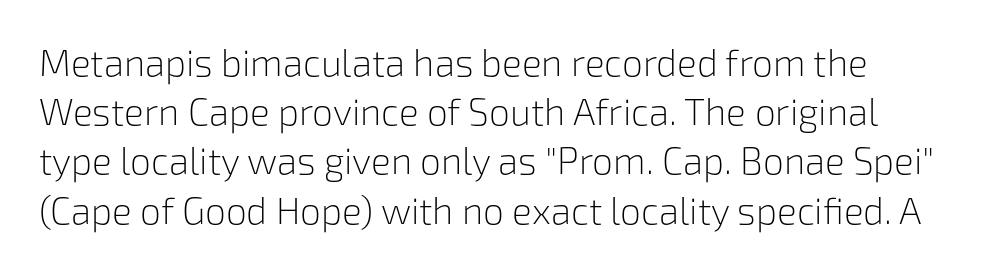
Heft: none added — not bold. Compared with typical body copy, the letter spacing here is the same. Leading matches the norm, producing a regular column. This rendering employs a face without finishing strokes, i.e., a sans-serif.
